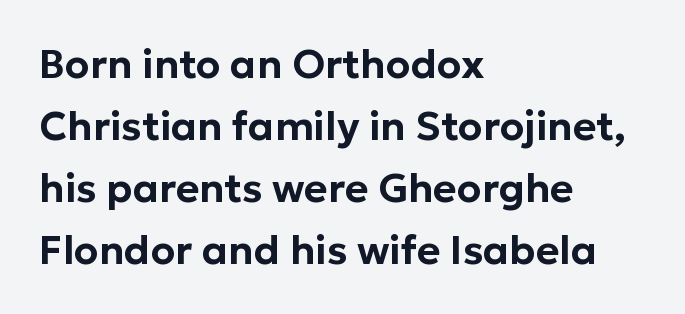
{"serif": "no", "italic": "no", "width": "normal", "stroke_contrast": "low", "x_height": "medium", "monospaced": "no", "underline": "no", "align": "left", "line_spacing": "normal", "line_spacing_ratio": 1.55, "letter_spacing": "normal", "letter_spacing_em": 0.0, "glyph_px": 40}
